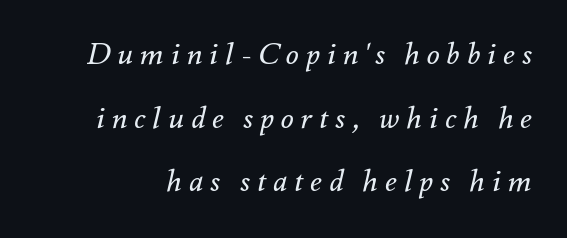
This reads as an unemphasized weight, regular at the heaviest. Emphasis-style slanted type is in use. Clear beneath every line of the passage. Honestly, the rows look like they've been pulled way apart.
